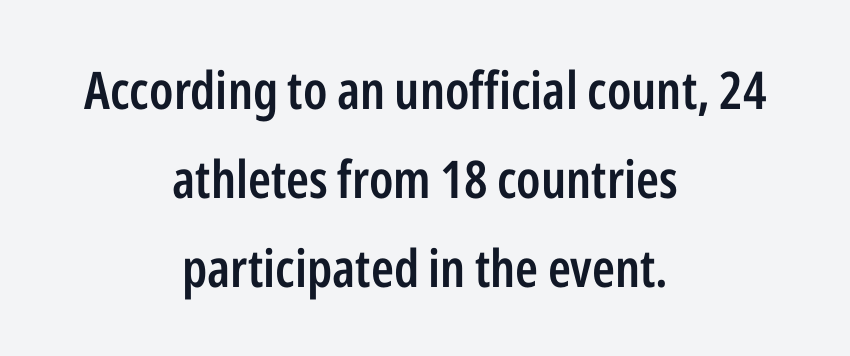
Just letters on the line, the space beneath them empty. These lines are rendered in a variable-pitch font. Font category for this specimen: sans-serif. A centered setting, common on invitations and titles, is used for this passage. The letterforms sit shoulder to shoulder at normal distance.
